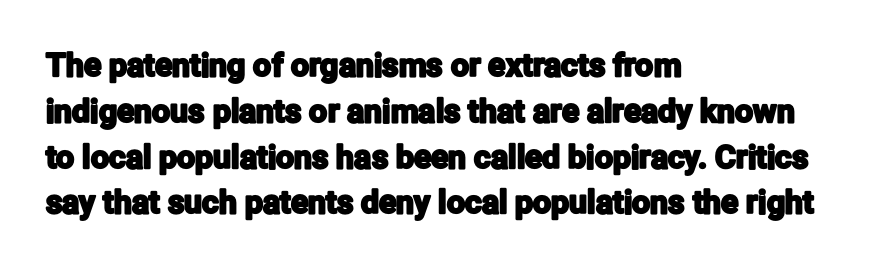
Q: Is the text italic (slanted)? A: No, it is upright.
Q: Is the typeface a serif or a sans-serif typeface? A: Sans-serif.
Q: Is the text underlined? A: No.
Q: How is the paragraph aligned? A: Left-aligned.
Q: Is the spacing between letters normal or unusually wide? A: Normal.
Q: Is the spacing between lines tight, normal or loose? A: Normal.
Q: Width (condensed, normal, or wide)? A: Condensed.
Q: Stroke contrast? A: Low.
Q: x-height? A: Medium.
Q: Monospaced? A: No.
